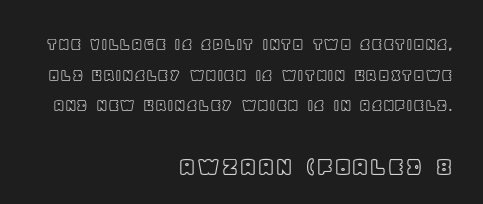
{"italic": "no", "width": "normal", "x_height": "large", "monospaced": "no", "underline": "no", "align": "right", "line_spacing": "normal", "line_spacing_ratio": 1.61, "letter_spacing": "normal", "letter_spacing_em": 0.0, "larger_block": "second", "size_ratio": 1.53, "glyph_px": 29}
